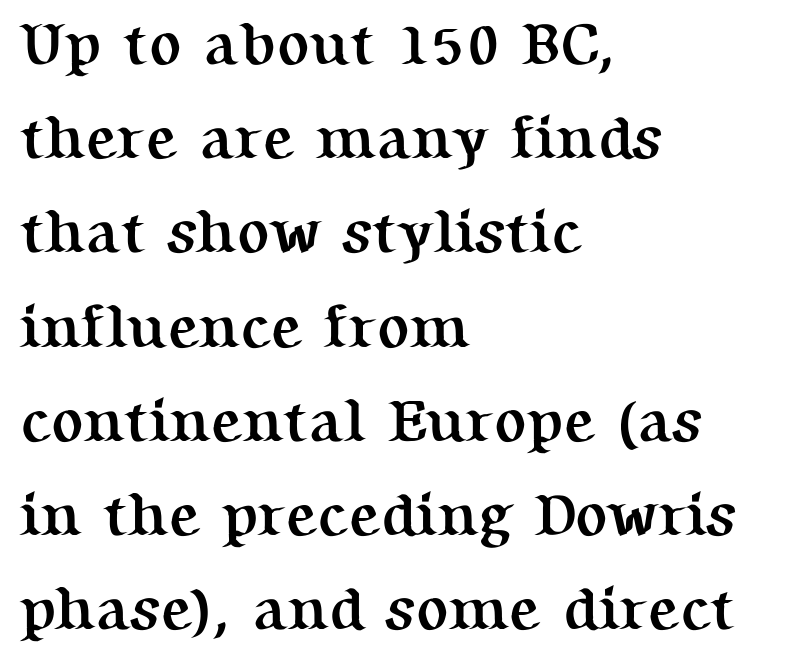
{"serif": "yes", "italic": "no", "bold": "yes", "weight": "semibold", "width": "normal", "stroke_contrast": "medium", "x_height": "medium", "monospaced": "no", "underline": "no", "align": "left", "line_spacing": "normal", "line_spacing_ratio": 1.57, "letter_spacing": "normal", "letter_spacing_em": 0.0, "glyph_px": 60}
